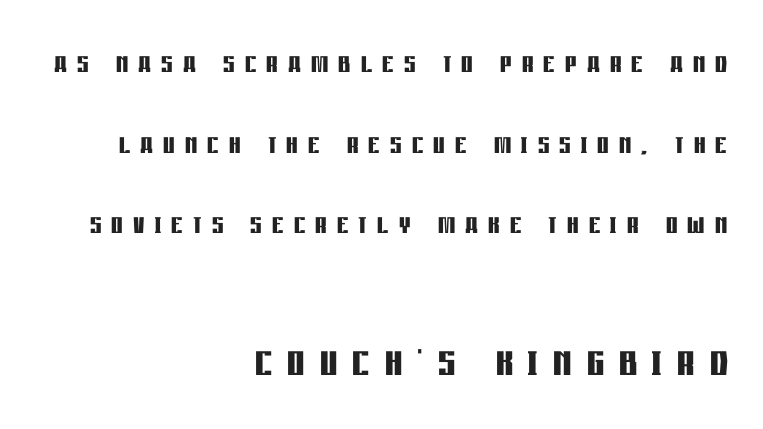
The image shows 54 px semibold, condensed sans-serif type, upright; set right-aligned, loose line spacing (2.24x), unusually wide letter spacing (+0.28 em), not underlined; the second (bottom) block is 1.5x larger; low stroke contrast and a large x-height.
